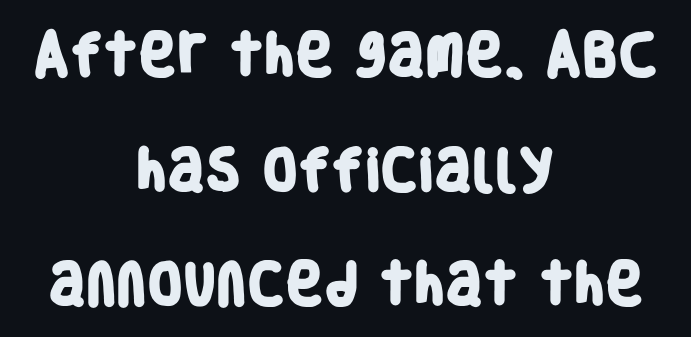
{"serif": "no", "bold": "yes", "weight": "heavy", "width": "condensed", "stroke_contrast": "low", "x_height": "large", "monospaced": "no", "underline": "no", "align": "center", "line_spacing": "loose", "line_spacing_ratio": 2.49, "letter_spacing": "normal", "letter_spacing_em": 0.0, "glyph_px": 46}
